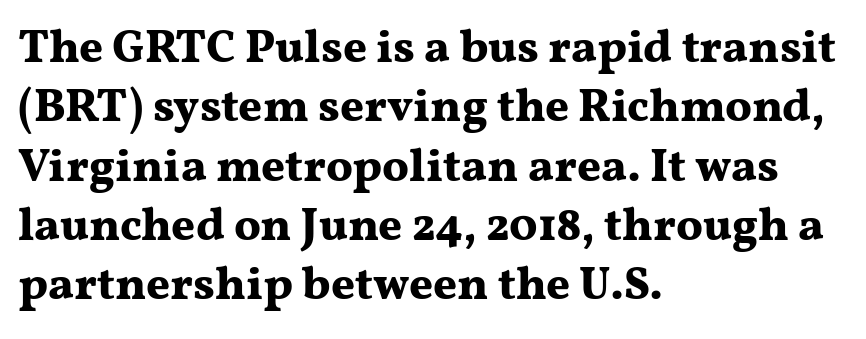
Q: Is the text bold? A: Yes.
Q: Is the text italic (slanted)? A: No, it is upright.
Q: Is the typeface a serif or a sans-serif typeface? A: Serif.
Q: Is the text underlined? A: No.
Q: How is the paragraph aligned? A: Left-aligned.
Q: Is the spacing between letters normal or unusually wide? A: Normal.
Q: Is the spacing between lines tight, normal or loose? A: Normal.
Q: Width (condensed, normal, or wide)? A: Wide.
Q: Stroke contrast? A: Medium.
Q: x-height? A: Medium.
Q: Monospaced? A: No.
